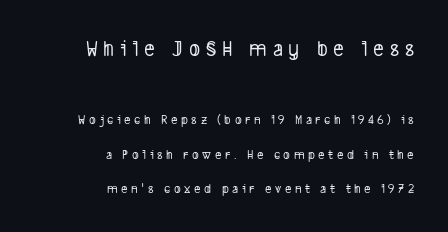
{"underline": "no", "align": "right", "line_spacing": "loose", "line_spacing_ratio": 2.49, "letter_spacing": "wide", "letter_spacing_em": 0.25, "larger_block": "first", "size_ratio": 1.64, "glyph_px": 23}
